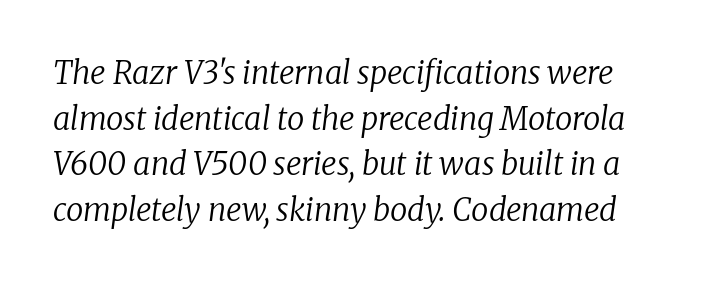
Is this a fixed-width face? No — the glyphs have proportional, varying widths. Does the type have serifs? Yes, each stem ends in a small foot. Vertically, the passage feels balanced, rows spaced as you'd expect. Descenders are the only things crossing below the line. The passage shown leans; its letterforms are oblique. Default kerning and tracking; the words read as compact shapes.
